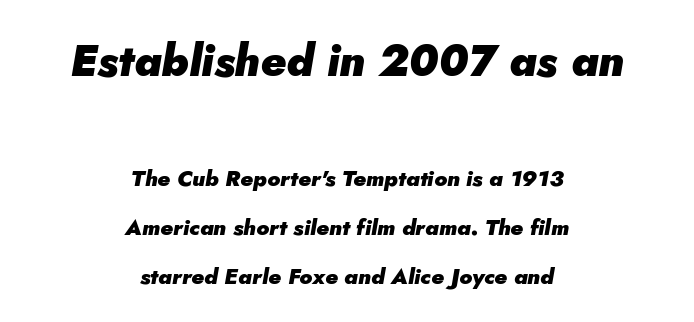
The image shows 44 px heavy type, italic (leaning right); set centered, loose line spacing (2.24x), normal letter spacing, not underlined; the first (top) block is 2.0x larger; low stroke contrast and a small x-height.
